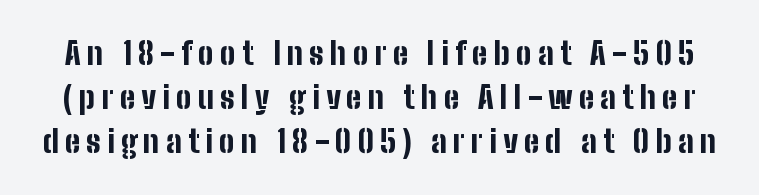
The image shows 31 px bold, condensed sans-serif type, upright; set normal line spacing (1.42x), unusually wide letter spacing (+0.2 em), not underlined; low stroke contrast and a medium x-height.
